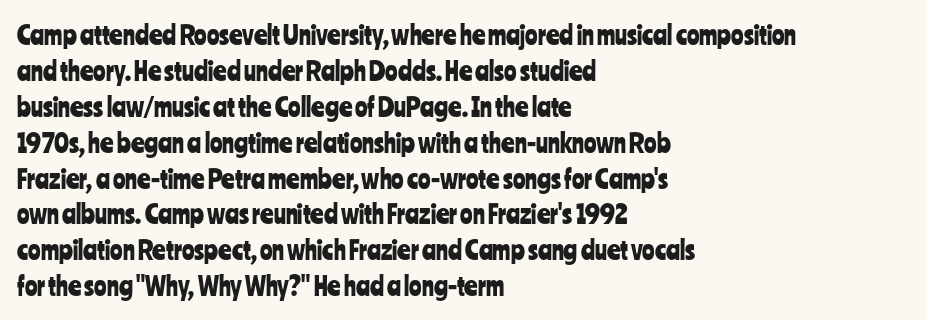
Q: Is the text italic (slanted)? A: No, it is upright.
Q: Is the text underlined? A: No.
Q: How is the paragraph aligned? A: Left-aligned.
Q: Is the spacing between letters normal or unusually wide? A: Normal.
Q: Is the spacing between lines tight, normal or loose? A: Normal.
